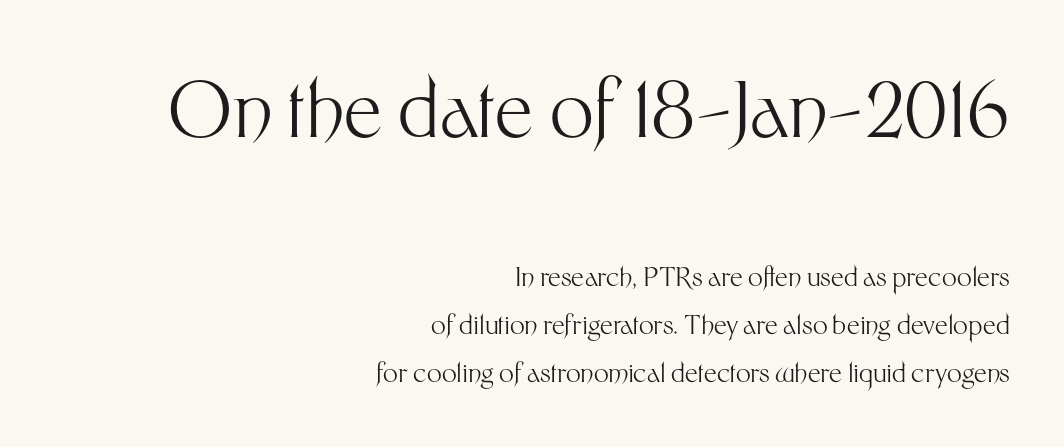
{"serif": "no", "italic": "no", "bold": "no", "weight": "light", "width": "normal", "stroke_contrast": "medium", "x_height": "medium", "monospaced": "no", "underline": "no", "align": "right", "line_spacing_ratio": 1.85, "letter_spacing": "normal", "letter_spacing_em": 0.0, "larger_block": "first", "size_ratio": 2.96, "glyph_px": 77}
